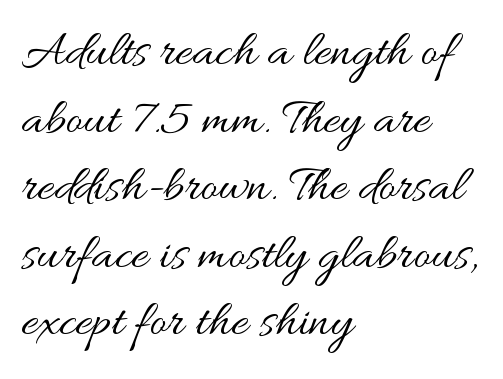
Look at the tracking — it's just the regular setting, nothing added. Regarding leading, the lines here are spaced in the standard way. Check the space under the baseline: it is left empty. Caption: face not bold, strokes unweighted.
